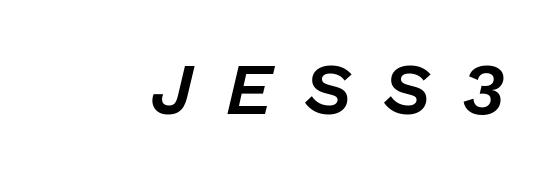
Q: Is the text italic (slanted)? A: Yes, it leans right by about 13 degrees.
Q: Is the text underlined? A: No.
Q: Is the spacing between letters normal or unusually wide? A: Unusually wide.
Q: Width (condensed, normal, or wide)? A: Normal.
Q: Stroke contrast? A: Low.
Q: x-height? A: Medium.
Q: Monospaced? A: No.
